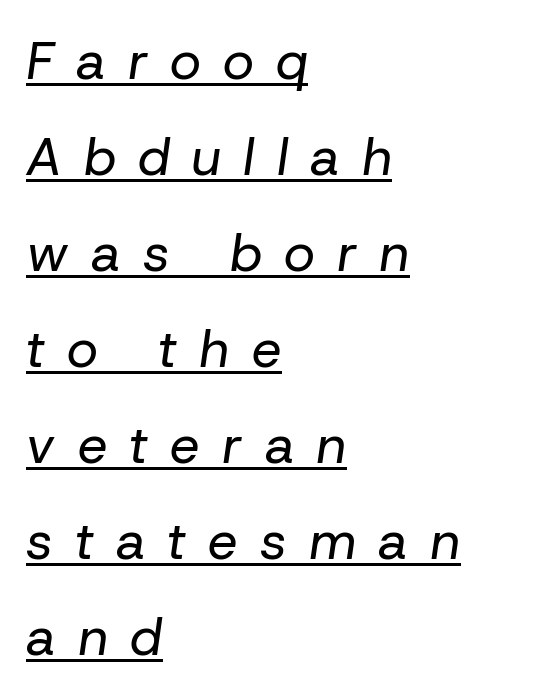
The passage shown is underscored from start to finish. The whole block is typeset with a tilt. Each letter keeps its own natural width here, so spacing adapts to shape. These lines are set flush left with a ragged right edge. The letterforms sit at book weight or below.
